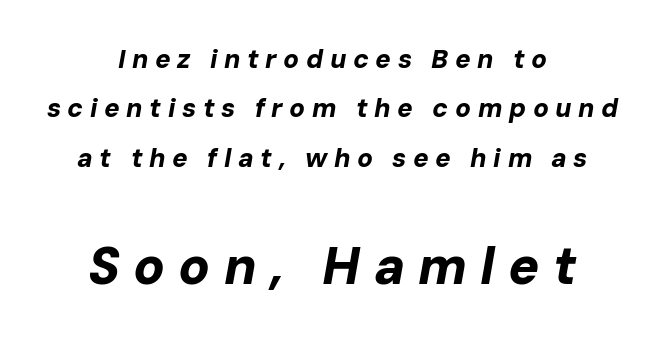
The image shows 52 px bold type, italic (leaning right); set centered, loose line spacing (1.9x), unusually wide letter spacing (+0.25 em), not underlined; the second (bottom) block is 2.0x larger; low stroke contrast and a medium x-height.
